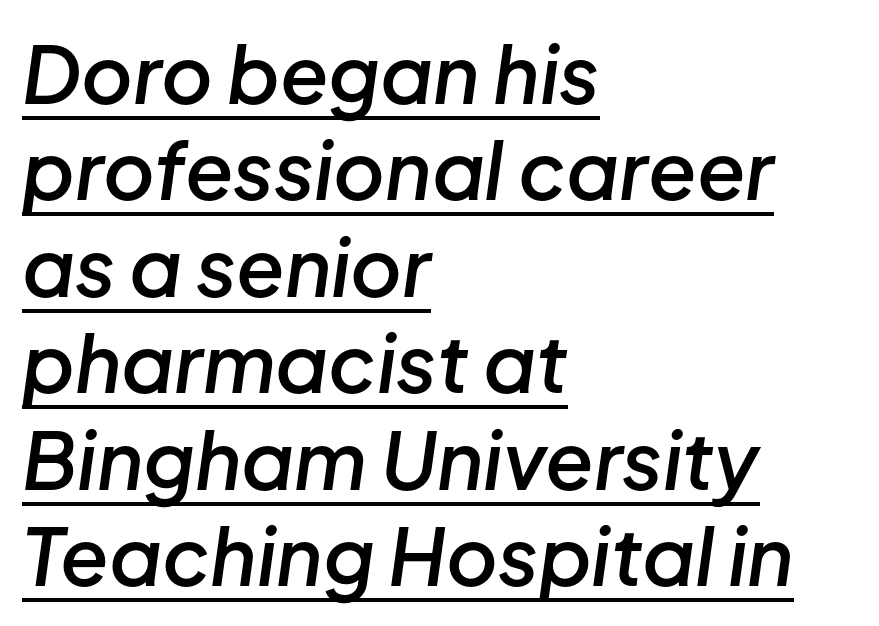
{"italic": "yes", "lean": "right", "slant_degrees": 8, "bold": "semi", "weight": "semibold", "width": "normal", "stroke_contrast": "low", "x_height": "medium", "monospaced": "no", "underline": "yes", "align": "left", "line_spacing_ratio": 1.22, "letter_spacing": "normal", "letter_spacing_em": 0.0, "glyph_px": 79}
